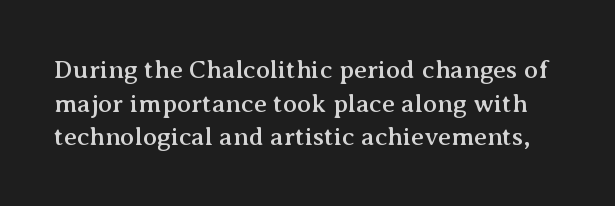
The image shows 26 px text type, upright; set normal line spacing (1.29x), normal letter spacing, not underlined.
